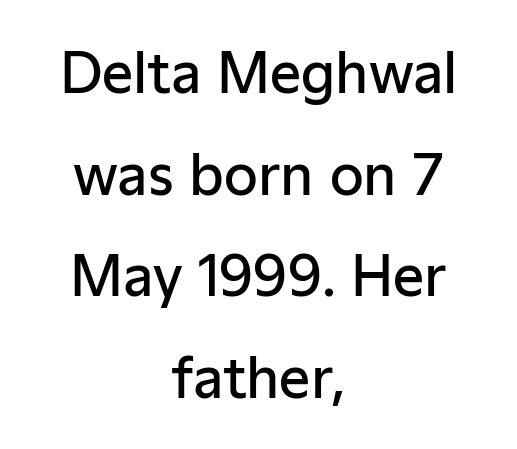
The image shows 55 px semibold sans-serif type, upright; set centered, line spacing 1.85x, normal letter spacing, not underlined; low stroke contrast and a medium x-height.
